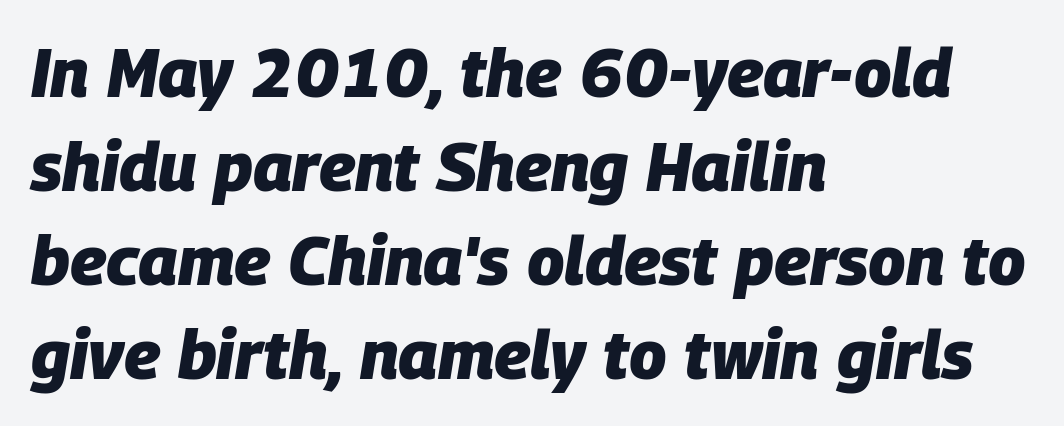
Q: Is the text bold? A: Yes.
Q: Is the text italic (slanted)? A: Yes, it leans right by about 9 degrees.
Q: Is the text underlined? A: No.
Q: How is the paragraph aligned? A: Left-aligned.
Q: Is the spacing between letters normal or unusually wide? A: Normal.
Q: Is the spacing between lines tight, normal or loose? A: Normal.
Q: Width (condensed, normal, or wide)? A: Normal.
Q: Stroke contrast? A: Low.
Q: x-height? A: Large.
Q: Monospaced? A: No.
